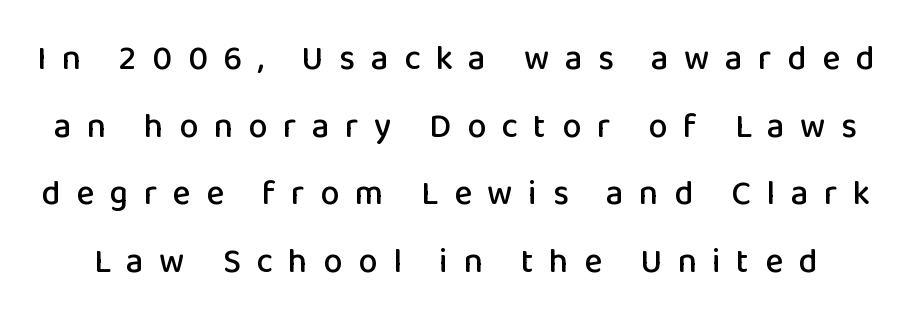
Quick note: underline off. Is there much room between lines? Yes — plenty of vertical air separates them. Does the lettering tilt? It doesn't — this is upright. A typesetter would label this face a sans. These lines are rendered in a variable-pitch font. Words appear elongated and porous because spacing is wide.
